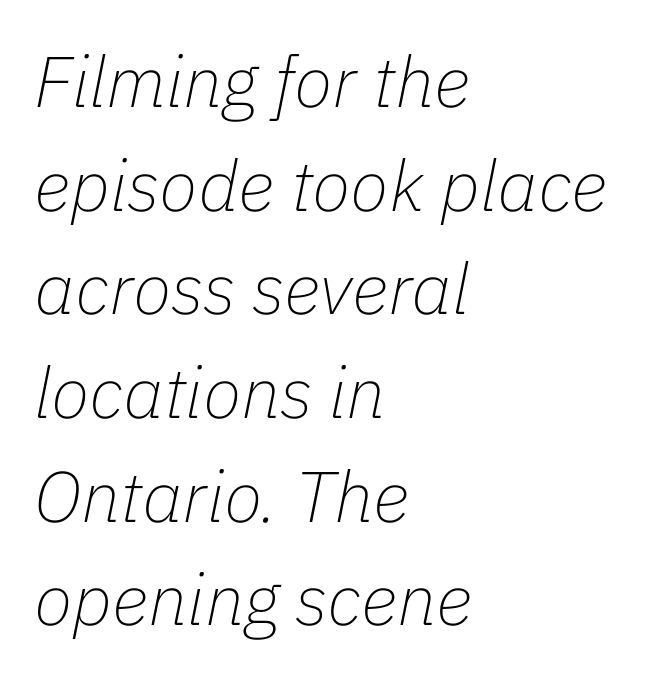
Q: Is the text bold? A: No.
Q: Is the text italic (slanted)? A: Yes, it leans right by about 11 degrees.
Q: Is the text underlined? A: No.
Q: How is the paragraph aligned? A: Left-aligned.
Q: Is the spacing between letters normal or unusually wide? A: Normal.
Q: Is the spacing between lines tight, normal or loose? A: Normal.
Q: Width (condensed, normal, or wide)? A: Normal.
Q: Stroke contrast? A: Low.
Q: x-height? A: Medium.
Q: Monospaced? A: No.
